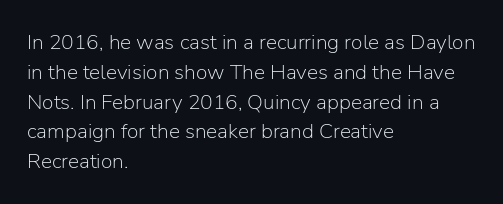
{"italic": "no", "bold": "no", "underline": "no", "align": "left", "line_spacing": "normal", "line_spacing_ratio": 1.42, "letter_spacing": "normal", "letter_spacing_em": 0.0, "glyph_px": 21}
